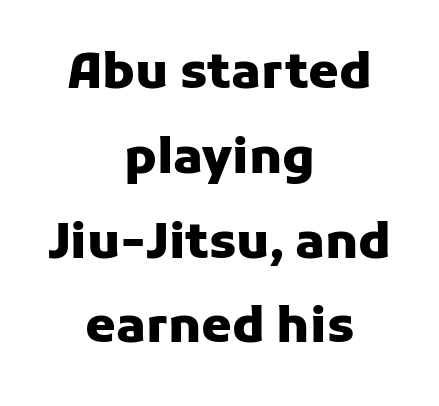
The image shows 49 px heavy sans-serif type, upright; set centered, line spacing 1.73x, normal letter spacing, not underlined; low stroke contrast and a medium x-height.
